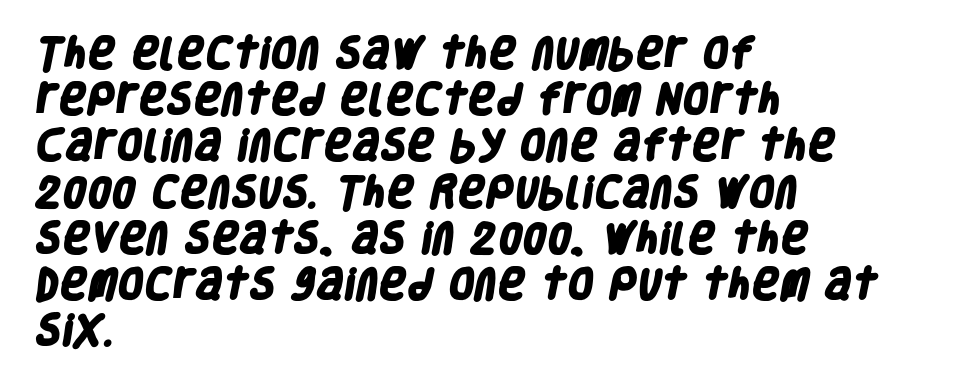
The block of text has a typical density, with ordinary space between rows. The horizontal fit of the characters is conventional and even. The letters advance in unequal steps, a hallmark of proportional type. Short and long lines alike share a common starting point at left. How heavy is the stroke? Heavy — this is a bold. Is this a sans? Yes — the strokes have no serifs.
